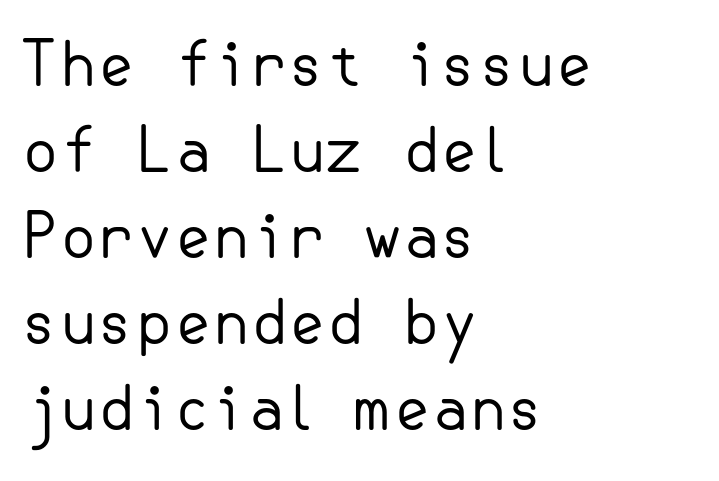
All the whitespace from short lines collects on the right. Leading: standard. Rule under the text: the space is simply empty. Students, note that the glyphs here touch the page at normal intervals. The passage shown is not bold in any degree.
